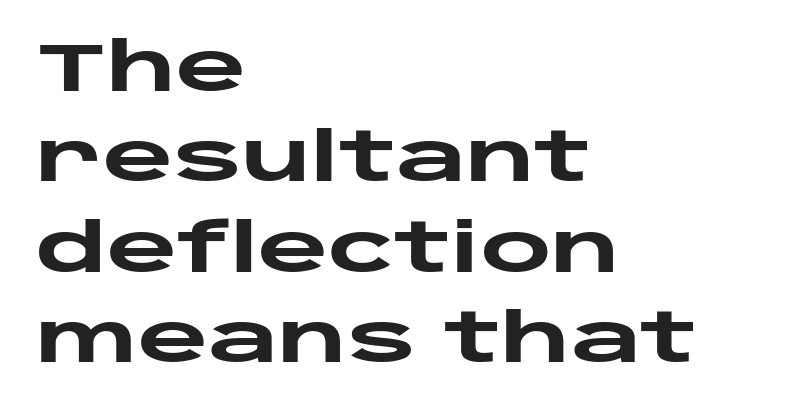
The image shows 68 px heavy, wide sans-serif type, upright; set left-aligned, normal line spacing (1.33x), normal letter spacing, not underlined; low stroke contrast and a large x-height.
